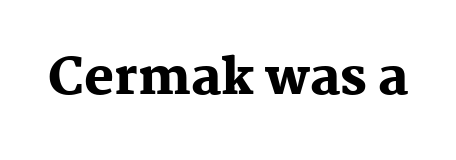
Q: Is the text bold? A: Yes.
Q: Is the text italic (slanted)? A: No, it is upright.
Q: Is the typeface a serif or a sans-serif typeface? A: Serif.
Q: Is the text underlined? A: No.
Q: Is the spacing between letters normal or unusually wide? A: Normal.
Q: Width (condensed, normal, or wide)? A: Normal.
Q: Stroke contrast? A: Medium.
Q: x-height? A: Medium.
Q: Monospaced? A: No.
